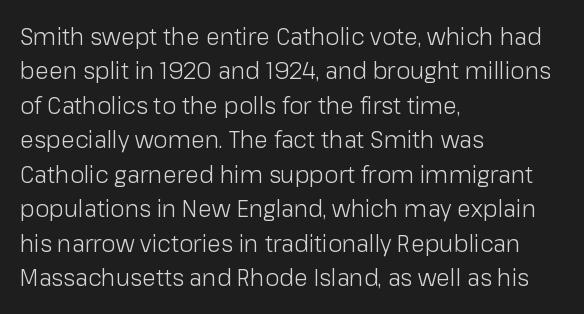
Observe the ordinary spacing: letters are neighbours, not strangers. Only glyphs here, with clear space below each row. Honestly, the row spacing looks completely unremarkable. No letter is thick-stroked: the sample isn't bold.
